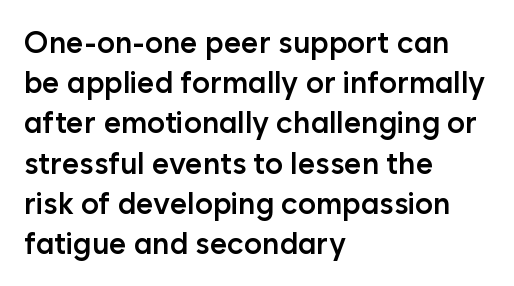
{"serif": "no", "italic": "no", "bold": "semi", "weight": "semibold", "width": "normal", "stroke_contrast": "low", "x_height": "medium", "monospaced": "no", "underline": "no", "align": "left", "line_spacing": "normal", "line_spacing_ratio": 1.34, "letter_spacing": "normal", "letter_spacing_em": 0.0, "glyph_px": 30}
